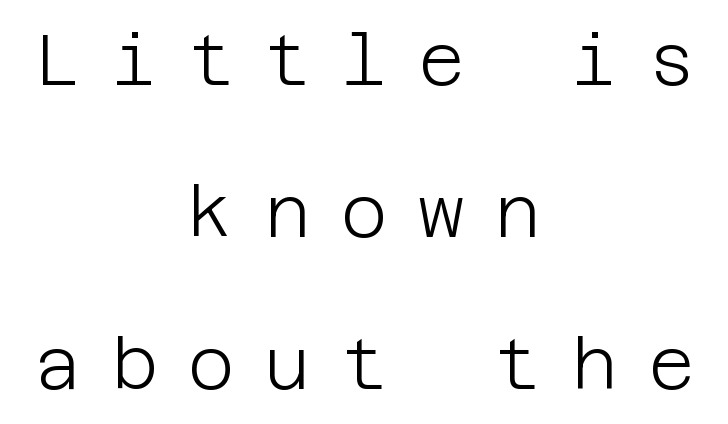
Q: Is the text bold? A: No.
Q: Is the text italic (slanted)? A: No, it is upright.
Q: Is the typeface a serif or a sans-serif typeface? A: Sans-serif.
Q: Is the text underlined? A: No.
Q: How is the paragraph aligned? A: Centered.
Q: Is the spacing between letters normal or unusually wide? A: Unusually wide.
Q: Is the spacing between lines tight, normal or loose? A: Loose.
Q: Width (condensed, normal, or wide)? A: Normal.
Q: Stroke contrast? A: Low.
Q: x-height? A: Large.
